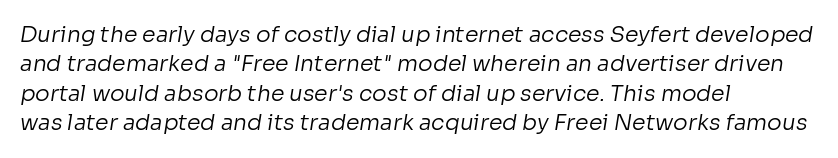
The image shows 22 px text type; set left-aligned, normal line spacing (1.34x), normal letter spacing, not underlined.
